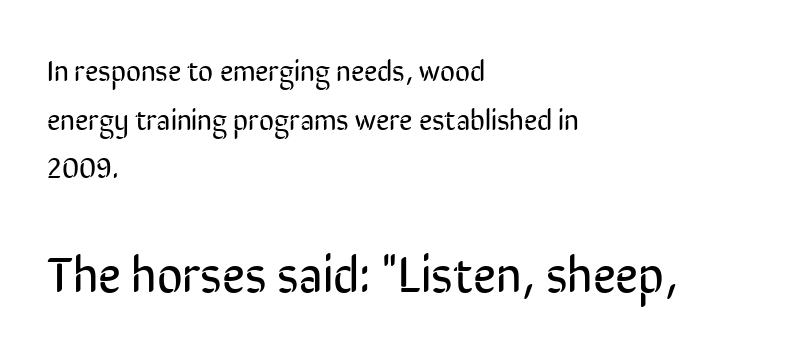
Q: Is the text bold? A: No.
Q: Is the text italic (slanted)? A: No, it is upright.
Q: Is the typeface a serif or a sans-serif typeface? A: Sans-serif.
Q: Is the text underlined? A: No.
Q: How is the paragraph aligned? A: Left-aligned.
Q: Is the spacing between letters normal or unusually wide? A: Normal.
Q: Is the spacing between lines tight, normal or loose? A: Normal.
Q: Which block of text is set in a larger size, the first (top) or the second (bottom)? A: The second (bottom) one.
Q: Width (condensed, normal, or wide)? A: Condensed.
Q: Stroke contrast? A: Low.
Q: x-height? A: Medium.
Q: Monospaced? A: No.
